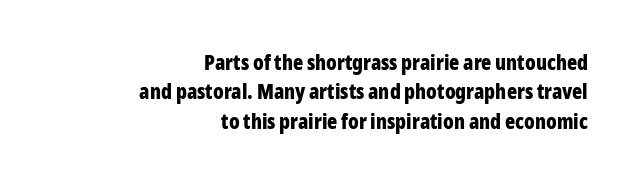
Q: Is the text bold? A: Yes.
Q: Is the text italic (slanted)? A: No, it is upright.
Q: Is the text underlined? A: No.
Q: How is the paragraph aligned? A: Right-aligned.
Q: Is the spacing between letters normal or unusually wide? A: Normal.
Q: Is the spacing between lines tight, normal or loose? A: Normal.
